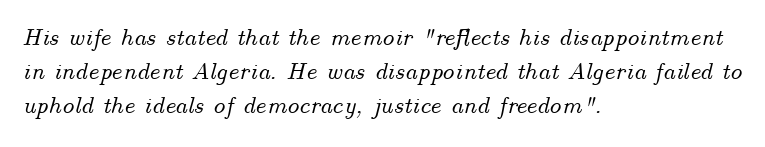
{"italic": "yes", "lean": "right", "slant_degrees": 14, "underline": "no", "align": "left", "line_spacing": "normal", "line_spacing_ratio": 1.37, "letter_spacing": "normal", "letter_spacing_em": 0.0, "glyph_px": 25}
